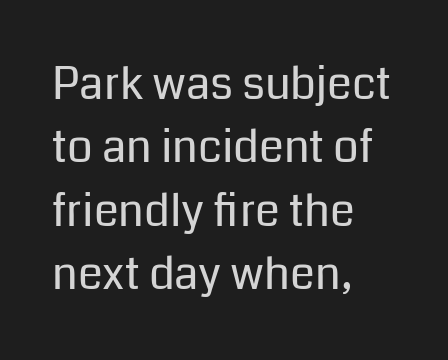
{"serif": "no", "italic": "no", "bold": "no", "weight": "regular", "width": "normal", "stroke_contrast": "low", "x_height": "medium", "monospaced": "no", "underline": "no", "align": "left", "line_spacing": "normal", "line_spacing_ratio": 1.41, "letter_spacing": "normal", "letter_spacing_em": 0.0, "glyph_px": 45}
